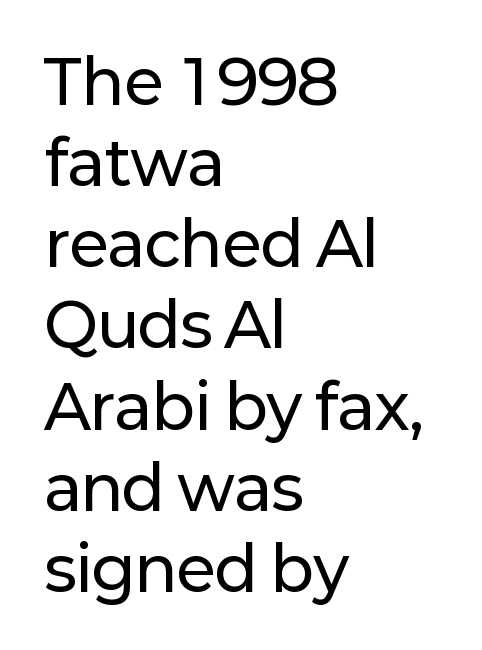
Q: Is the text italic (slanted)? A: No, it is upright.
Q: Is the typeface a serif or a sans-serif typeface? A: Sans-serif.
Q: Is the text underlined? A: No.
Q: How is the paragraph aligned? A: Left-aligned.
Q: Is the spacing between letters normal or unusually wide? A: Normal.
Q: Is the spacing between lines tight, normal or loose? A: Normal.
Q: Width (condensed, normal, or wide)? A: Normal.
Q: Stroke contrast? A: Low.
Q: x-height? A: Medium.
Q: Monospaced? A: No.
